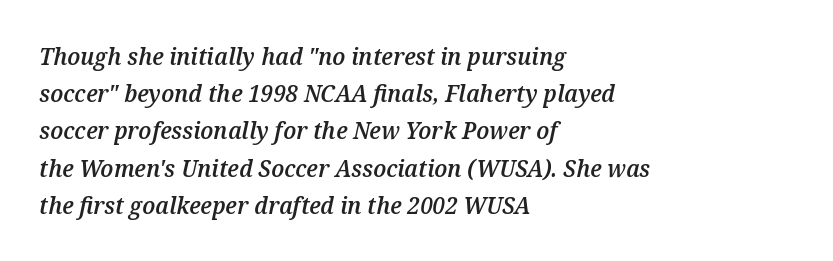
{"italic": "yes", "lean": "right", "slant_degrees": 12, "bold": "semi", "underline": "no", "align": "left", "line_spacing": "normal", "line_spacing_ratio": 1.55, "letter_spacing": "normal", "letter_spacing_em": 0.0, "glyph_px": 24}
